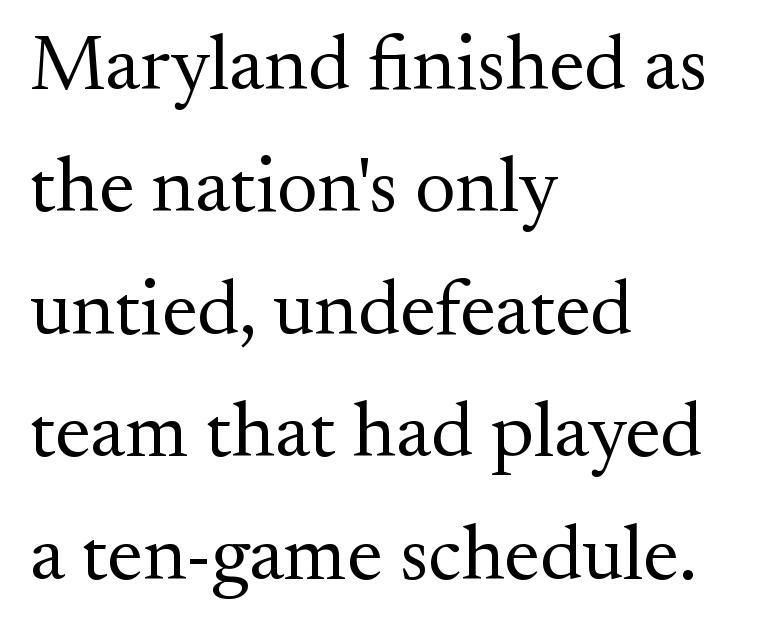
{"serif": "yes", "italic": "no", "bold": "no", "weight": "regular", "width": "normal", "stroke_contrast": "medium", "x_height": "small", "monospaced": "no", "underline": "no", "align": "left", "line_spacing": "normal", "line_spacing_ratio": 1.55, "letter_spacing": "normal", "letter_spacing_em": 0.0, "glyph_px": 79}
